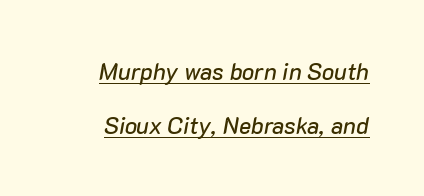
The image shows 23 px text type, italic (leaning right); set loose line spacing (2.36x), normal letter spacing, underlined.
